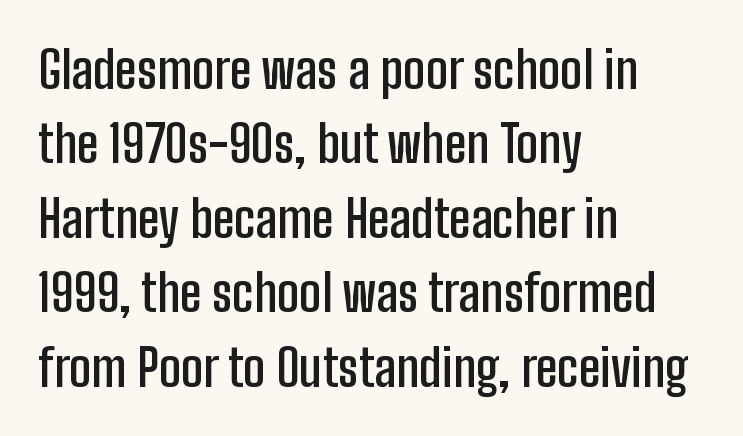
Q: Is the text bold? A: Semi-bold.
Q: Is the text italic (slanted)? A: No, it is upright.
Q: Is the typeface a serif or a sans-serif typeface? A: Sans-serif.
Q: Is the text underlined? A: No.
Q: How is the paragraph aligned? A: Left-aligned.
Q: Is the spacing between letters normal or unusually wide? A: Normal.
Q: Is the spacing between lines tight, normal or loose? A: Normal.
Q: Width (condensed, normal, or wide)? A: Condensed.
Q: Stroke contrast? A: Low.
Q: x-height? A: Medium.
Q: Monospaced? A: No.
